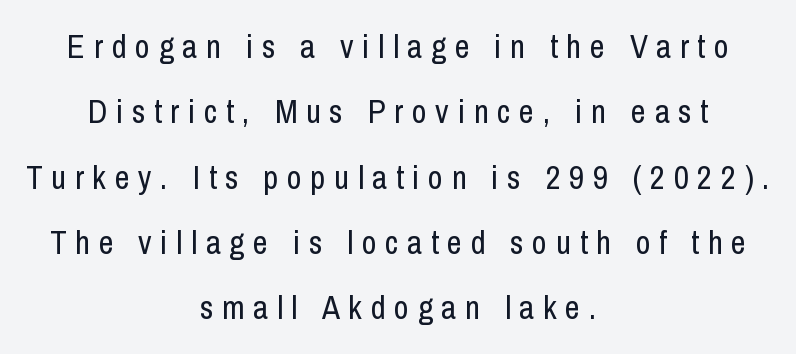
The letters stand straight up with perfectly vertical stems. The vertical gap from one line to the next is large. To sum up the face: it is a sans, with no serifs. The passage shown is typed in a proportional face where columns would drift. The passage is arranged like a title page — every line centered. Lines of text with bare space underneath.
